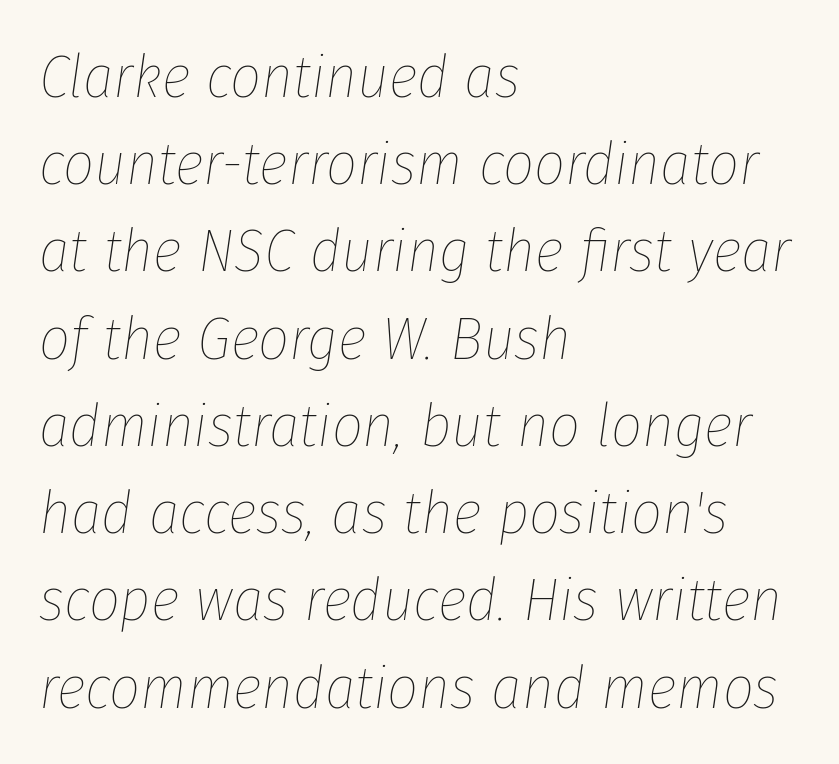
Q: Is the text bold? A: No.
Q: Is the text italic (slanted)? A: Yes, it leans right by about 8 degrees.
Q: Is the text underlined? A: No.
Q: How is the paragraph aligned? A: Left-aligned.
Q: Is the spacing between letters normal or unusually wide? A: Normal.
Q: Is the spacing between lines tight, normal or loose? A: Normal.
Q: Width (condensed, normal, or wide)? A: Condensed.
Q: Stroke contrast? A: Low.
Q: x-height? A: Medium.
Q: Monospaced? A: No.
